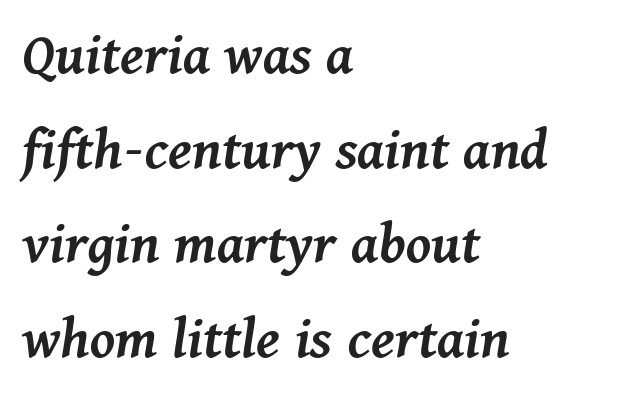
The image shows 61 px semibold type, italic (leaning right); set left-aligned, normal line spacing (1.55x), normal letter spacing, not underlined; medium stroke contrast and a medium x-height.
